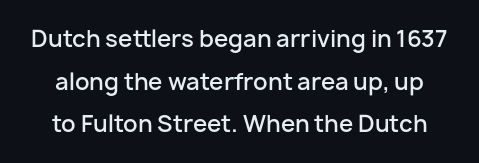
Q: Is the text bold? A: Semi-bold.
Q: Is the text italic (slanted)? A: No, it is upright.
Q: Is the text underlined? A: No.
Q: Is the spacing between letters normal or unusually wide? A: Normal.
